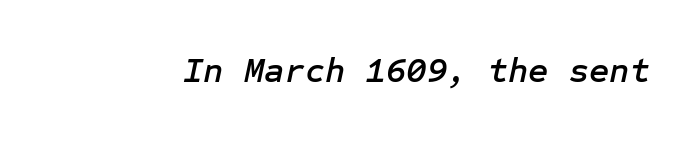
{"italic": "yes", "lean": "right", "slant_degrees": 12, "width": "normal", "stroke_contrast": "low", "x_height": "medium", "underline": "no", "letter_spacing": "normal", "letter_spacing_em": 0.0, "glyph_px": 35}
